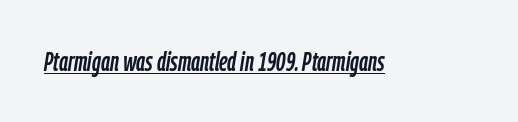
The image shows 27 px text type, italic (leaning right); set normal letter spacing, underlined.
